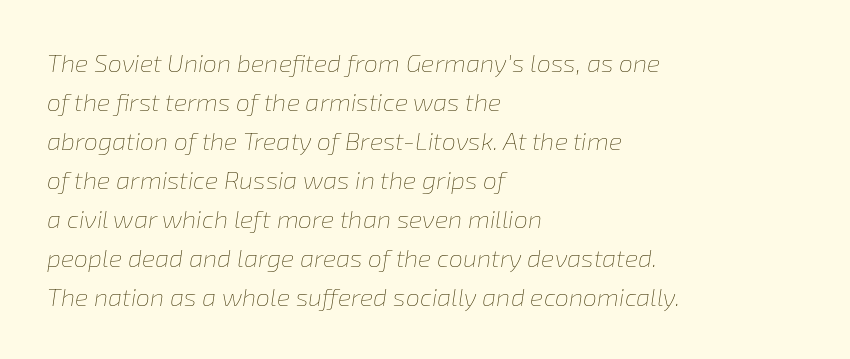
{"italic": "yes", "lean": "right", "slant_degrees": 8, "bold": "no", "underline": "no", "align": "left", "line_spacing": "normal", "line_spacing_ratio": 1.56, "letter_spacing": "normal", "letter_spacing_em": 0.0, "glyph_px": 25}
